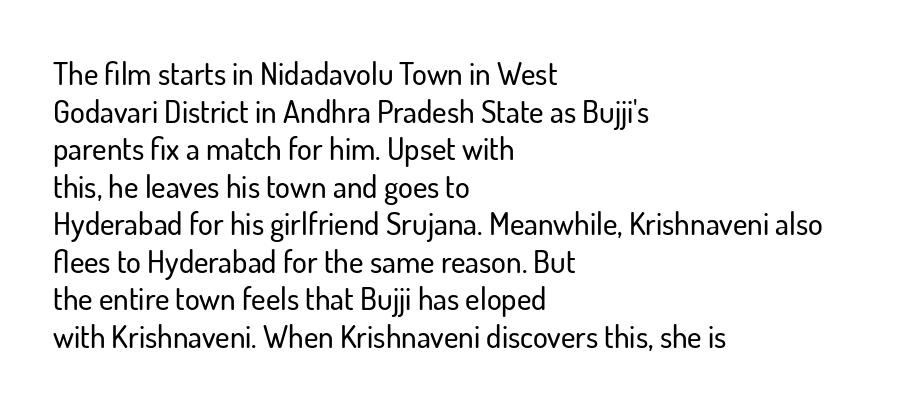
The image shows 31 px sans-serif type, upright; set left-aligned, line spacing 1.21x, normal letter spacing, not underlined; low stroke contrast and a small x-height.
